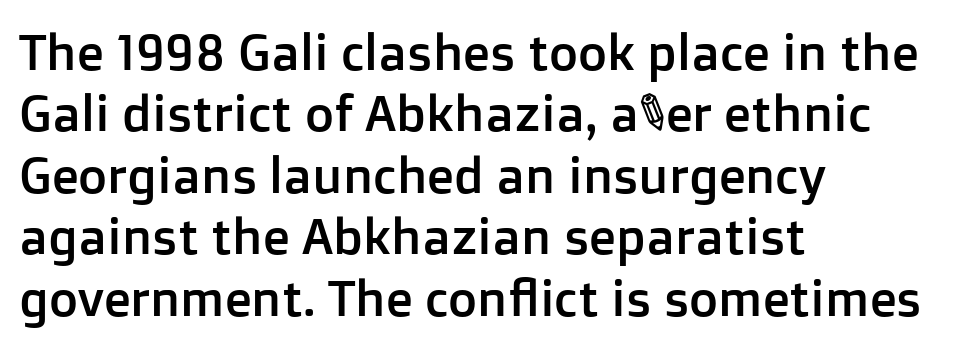
Q: Is the text italic (slanted)? A: No, it is upright.
Q: Is the typeface a serif or a sans-serif typeface? A: Sans-serif.
Q: Is the text underlined? A: No.
Q: How is the paragraph aligned? A: Left-aligned.
Q: Is the spacing between letters normal or unusually wide? A: Normal.
Q: Width (condensed, normal, or wide)? A: Normal.
Q: Stroke contrast? A: Low.
Q: x-height? A: Medium.
Q: Monospaced? A: No.
